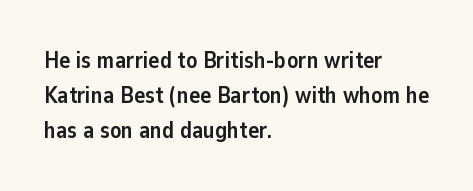
{"italic": "no", "bold": "yes", "underline": "no", "align": "left", "line_spacing": "normal", "line_spacing_ratio": 1.52, "letter_spacing": "normal", "letter_spacing_em": 0.0, "glyph_px": 23}
